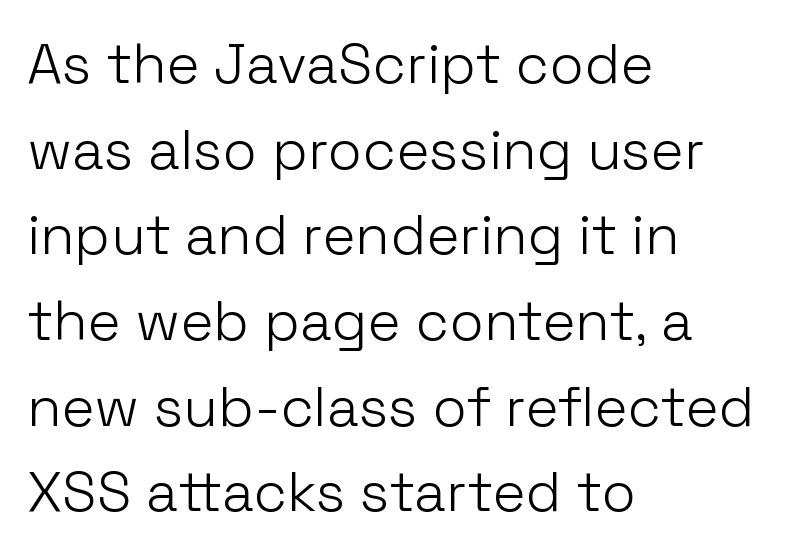
{"serif": "no", "italic": "no", "bold": "no", "weight": "light", "width": "normal", "stroke_contrast": "low", "x_height": "medium", "monospaced": "no", "underline": "no", "align": "left", "line_spacing": "normal", "line_spacing_ratio": 1.53, "letter_spacing": "normal", "letter_spacing_em": 0.0, "glyph_px": 56}
